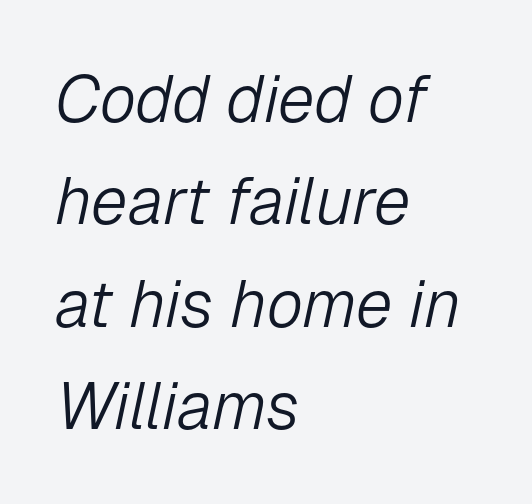
The line-height multiplier appears to be the usual default. The specimen omits any rule beneath the text block's lines. Character widths vary here, with narrow letters taking less room than wide ones. Stems here are at most as thick as an everyday book face. Glyph-to-glyph distance matches everyday printed text. Compared with a centered layout, this one pins lines to the left instead.
